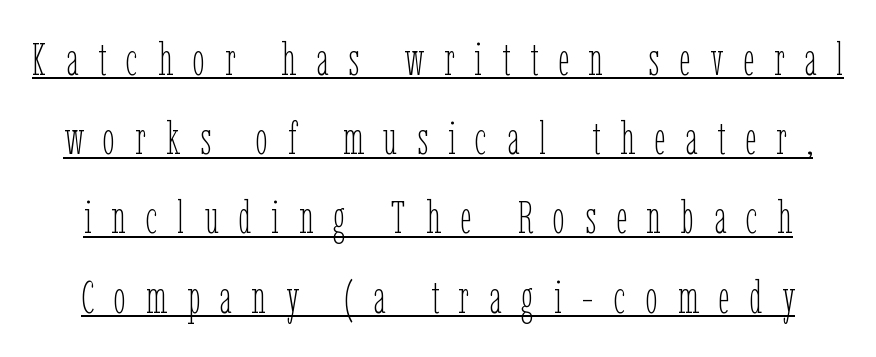
Q: Is the text bold? A: No.
Q: Is the text italic (slanted)? A: No, it is upright.
Q: Is the text underlined? A: Yes.
Q: Is the spacing between letters normal or unusually wide? A: Unusually wide.
Q: Width (condensed, normal, or wide)? A: Condensed.
Q: Stroke contrast? A: Low.
Q: x-height? A: Medium.
Q: Monospaced? A: No.
